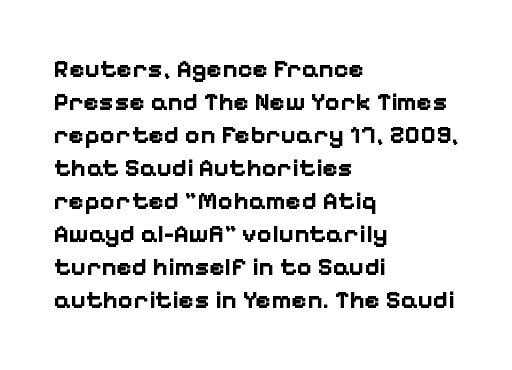
The image shows 26 px bold type, upright; set left-aligned, normal line spacing (1.27x), normal letter spacing, not underlined.
